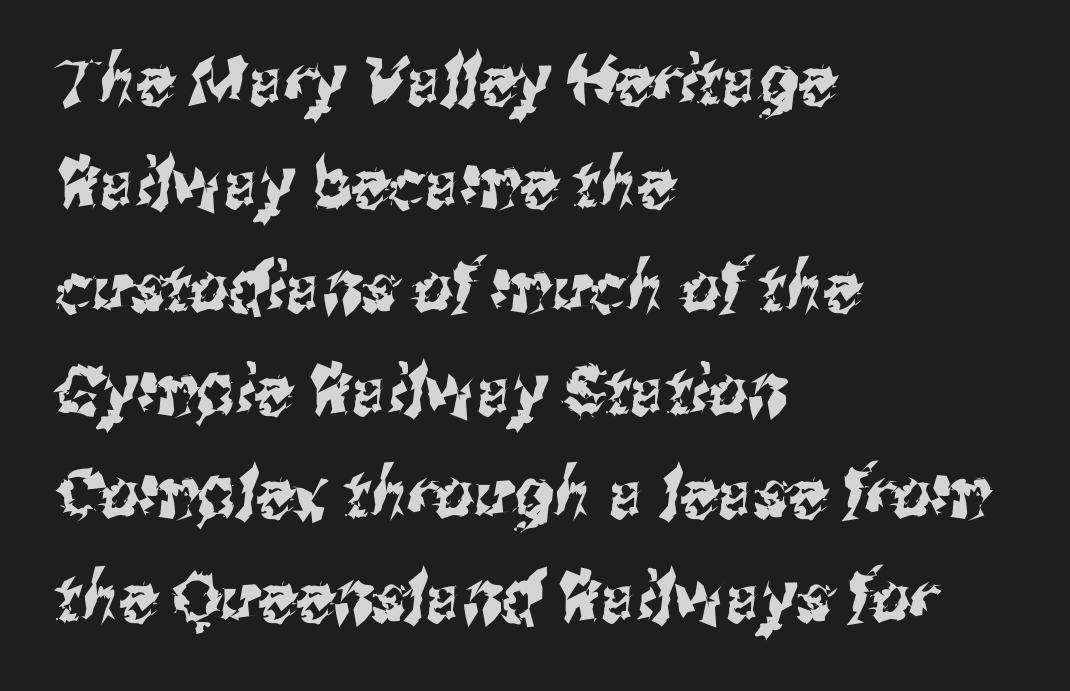
Q: Is the typeface a serif or a sans-serif typeface? A: Sans-serif.
Q: Is the text underlined? A: No.
Q: How is the paragraph aligned? A: Left-aligned.
Q: Is the spacing between letters normal or unusually wide? A: Normal.
Q: Is the spacing between lines tight, normal or loose? A: Normal.
Q: Width (condensed, normal, or wide)? A: Condensed.
Q: Stroke contrast? A: Medium.
Q: x-height? A: Medium.
Q: Monospaced? A: No.
